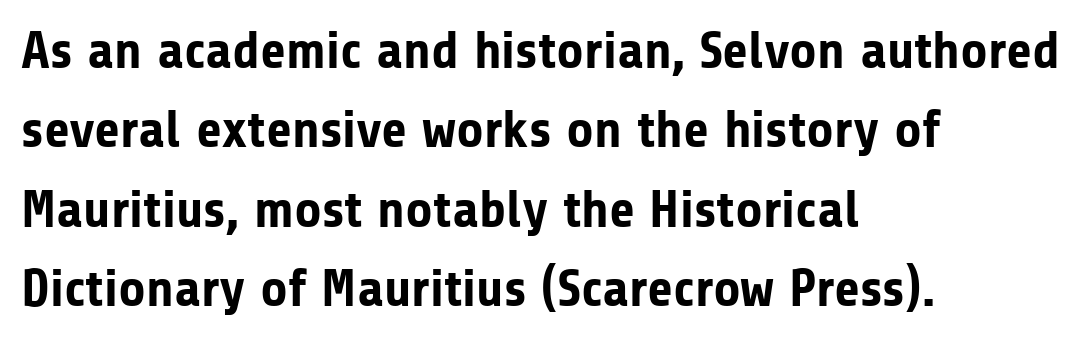
{"serif": "no", "italic": "no", "bold": "yes", "weight": "bold", "width": "normal", "stroke_contrast": "low", "x_height": "medium", "monospaced": "no", "underline": "no", "align": "left", "line_spacing": "normal", "line_spacing_ratio": 1.5, "letter_spacing": "normal", "letter_spacing_em": 0.0, "glyph_px": 53}
